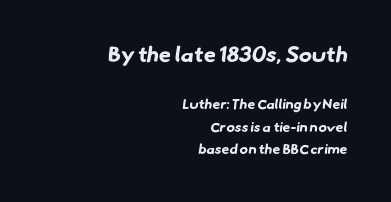
Q: Is the text bold? A: Yes.
Q: Is the text underlined? A: No.
Q: How is the paragraph aligned? A: Right-aligned.
Q: Is the spacing between letters normal or unusually wide? A: Normal.
Q: Is the spacing between lines tight, normal or loose? A: Normal.
Q: Which block of text is set in a larger size, the first (top) or the second (bottom)? A: The first (top) one.
